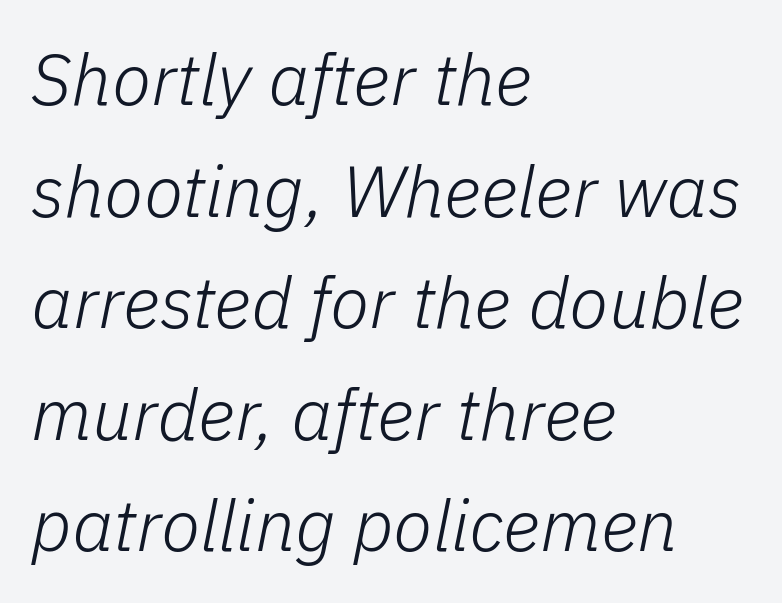
You could call the tracking neutral — neither tight nor loose. You could not count columns in this text — the font is proportionally spaced. Reading down the column, the eye jumps a familiar distance to each next line. Nobody drew a line under any word here. Is the type heavy? It reads as light-to-regular instead. Notice how the stems are inclined rather than vertical — that's the hallmark of italics.
